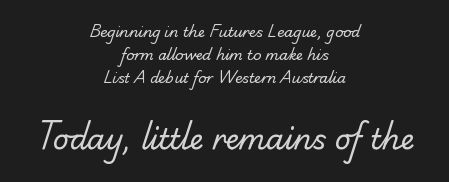
The image shows 28 px regular-weight sans-serif type; set centered, normal line spacing (1.66x), normal letter spacing, not underlined; the second (bottom) block is 2.0x larger; low stroke contrast and a small x-height.
